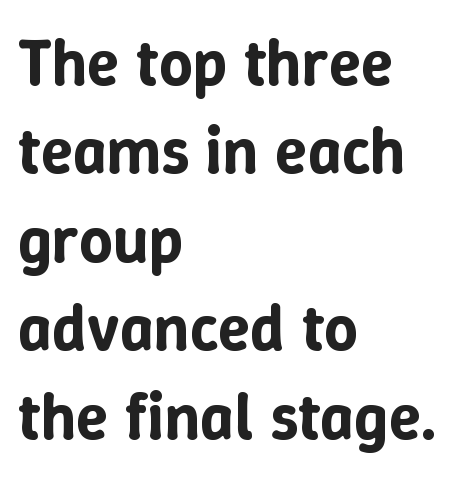
The image shows 66 px text type, upright; set left-aligned, normal line spacing (1.34x), normal letter spacing, not underlined; low stroke contrast and a medium x-height.
